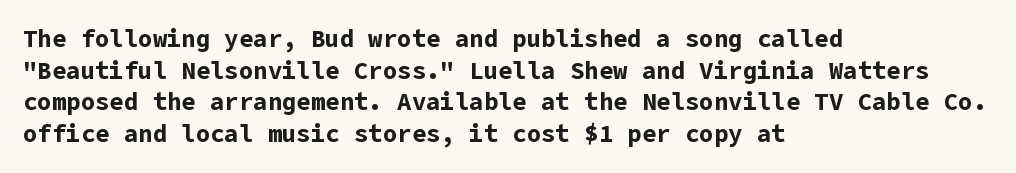
Honestly, the letter spacing is just normal — you wouldn't notice it. One glance says typical: line gaps are just what's usual. These lines stack with their left ends in a neat column. The type sits square on the baseline with zero lean. Descender tails drop into unmarked territory. How heavy is the stroke? Heavy — this is a bold.
